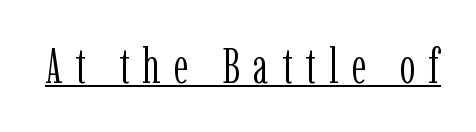
Q: Is the text bold? A: No.
Q: Is the text italic (slanted)? A: No, it is upright.
Q: Is the typeface a serif or a sans-serif typeface? A: Serif.
Q: Is the text underlined? A: Yes.
Q: Is the spacing between letters normal or unusually wide? A: Unusually wide.
Q: Width (condensed, normal, or wide)? A: Condensed.
Q: Stroke contrast? A: Low.
Q: x-height? A: Medium.
Q: Monospaced? A: No.
